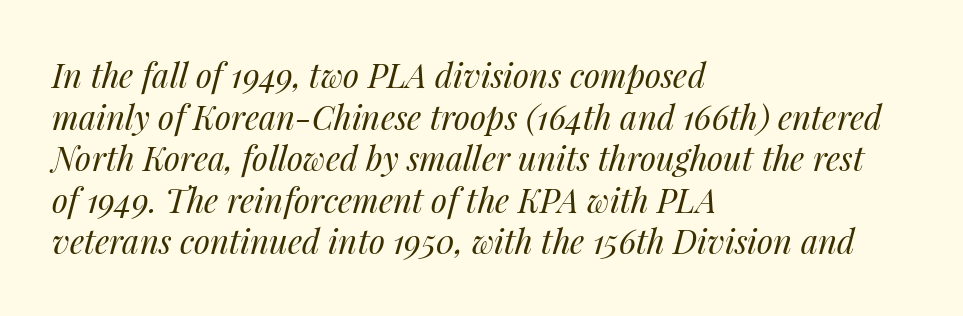
Summary of weight: not heavy and not bold. Compared with typical paragraphs, the rows here are spaced about the same. Compared with ordinary roman type, these characters are visibly tilted. Character widths vary here, with narrow letters taking less room than wide ones. Every row of glyphs begins at an identical x-position on the left. Just letters on the line, the space beneath them empty.
